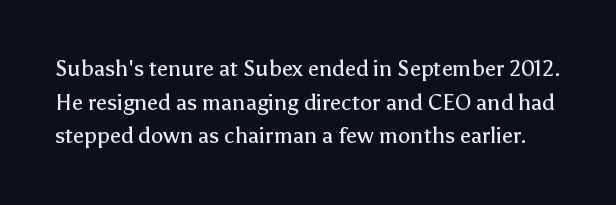
{"italic": "no", "bold": "no", "underline": "no", "line_spacing": "normal", "line_spacing_ratio": 1.53, "letter_spacing": "normal", "letter_spacing_em": 0.0, "glyph_px": 22}
